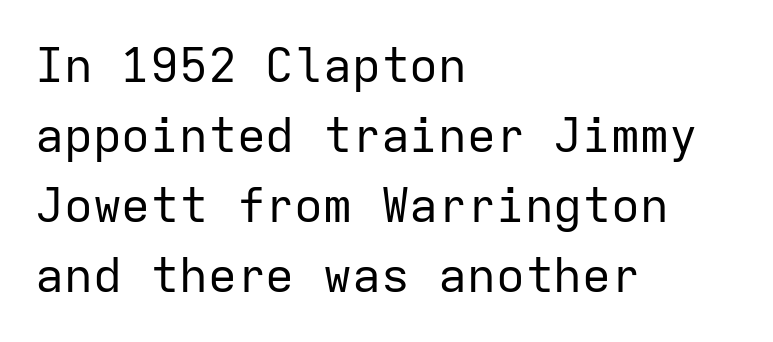
Q: Is the text bold? A: No.
Q: Is the text italic (slanted)? A: No, it is upright.
Q: Is the typeface a serif or a sans-serif typeface? A: Sans-serif.
Q: Is the text underlined? A: No.
Q: How is the paragraph aligned? A: Left-aligned.
Q: Is the spacing between letters normal or unusually wide? A: Normal.
Q: Is the spacing between lines tight, normal or loose? A: Normal.
Q: Width (condensed, normal, or wide)? A: Normal.
Q: Stroke contrast? A: Low.
Q: x-height? A: Medium.
Q: Monospaced? A: Yes.
